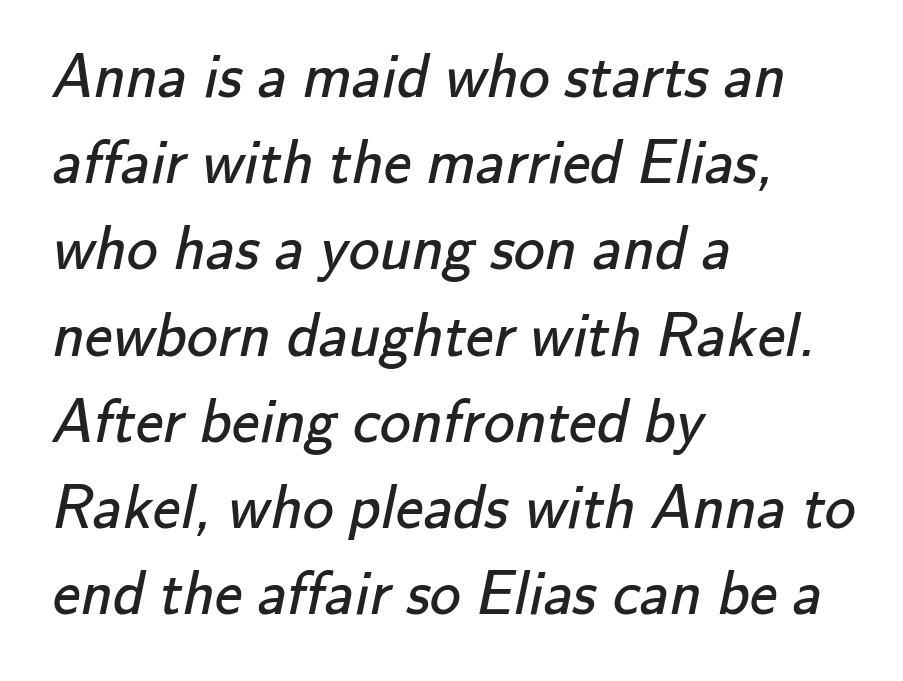
These lines are rendered in a variable-pitch font. No letter is thick-stroked: the sample isn't bold. Caption: standard tracking, unaltered. The rendering shows plain stroke endings on the letterforms — a sans-serif design. Unmarked baselines from the first word to the last.
